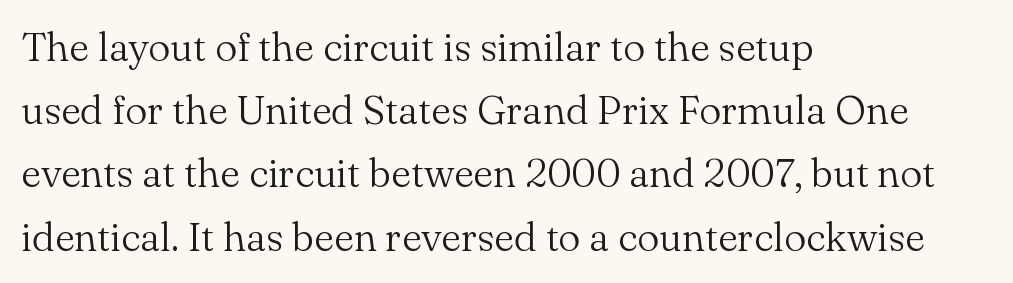
The image shows 40 px light serif type, upright; set left-aligned, normal line spacing (1.58x), normal letter spacing, not underlined; medium stroke contrast and a small x-height.
